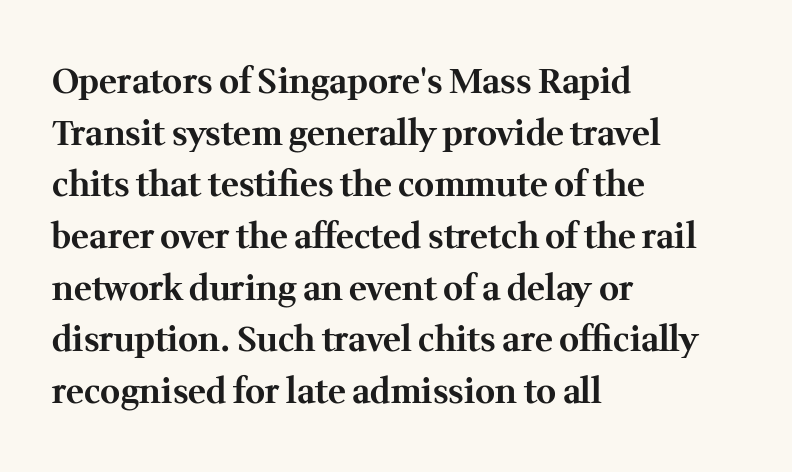
Q: Is the text bold? A: Yes.
Q: Is the text italic (slanted)? A: No, it is upright.
Q: Is the typeface a serif or a sans-serif typeface? A: Serif.
Q: Is the text underlined? A: No.
Q: How is the paragraph aligned? A: Left-aligned.
Q: Is the spacing between letters normal or unusually wide? A: Normal.
Q: Is the spacing between lines tight, normal or loose? A: Normal.
Q: Width (condensed, normal, or wide)? A: Normal.
Q: Stroke contrast? A: Medium.
Q: x-height? A: Medium.
Q: Monospaced? A: No.
